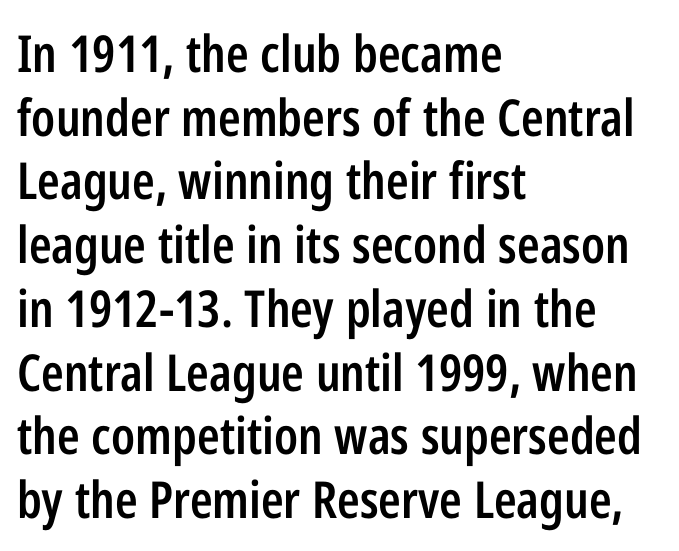
{"serif": "no", "italic": "no", "bold": "semi", "weight": "semibold", "width": "condensed", "stroke_contrast": "low", "x_height": "medium", "monospaced": "no", "underline": "no", "align": "left", "line_spacing": "normal", "line_spacing_ratio": 1.25, "letter_spacing": "normal", "letter_spacing_em": 0.0, "glyph_px": 51}
